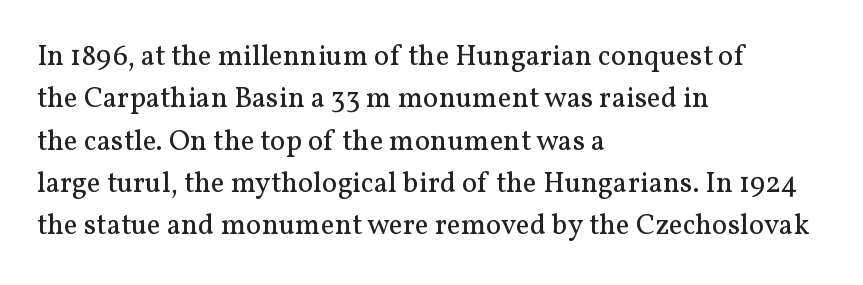
The ragged edge is on the right, which tells us the setting is flush left. The face looks like a standard text weight, possibly lighter. The rendering uses a moderate line-height, typical for paragraphs. Unlike a clean sans, this face finishes its strokes with serifs. Underlining? Definitely not there. A typesetter would call this proportional, since set widths differ per character.
